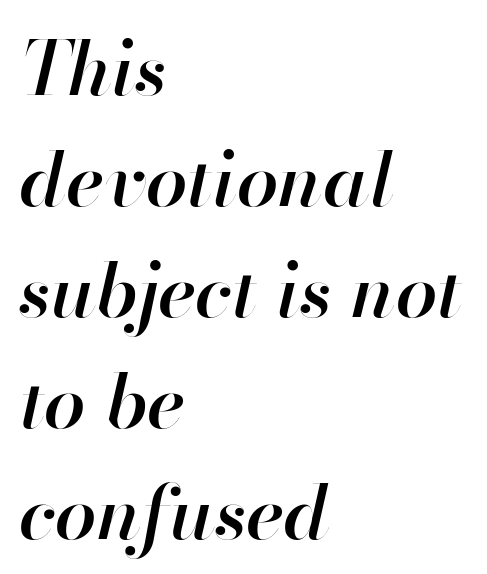
The glyphs look as if they've been sheared to an angle. Compared with typical paragraphs, the rows here are spaced about the same. The face used here is a semibold: visibly heavier than regular, lighter than bold. Compared with typical body copy, the letter spacing here is the same. This rendering features lettering with no underline. The compositor pushed each line to the left boundary.
